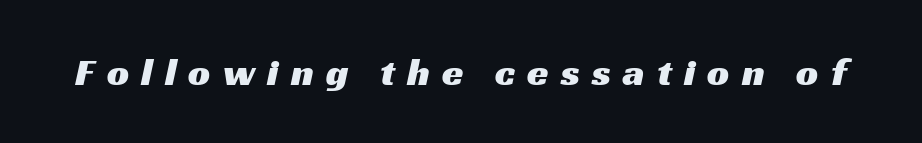
Q: Is the typeface a serif or a sans-serif typeface? A: Sans-serif.
Q: Is the text underlined? A: No.
Q: Is the spacing between letters normal or unusually wide? A: Unusually wide.
Q: Width (condensed, normal, or wide)? A: Wide.
Q: Stroke contrast? A: Medium.
Q: x-height? A: Medium.
Q: Monospaced? A: No.
